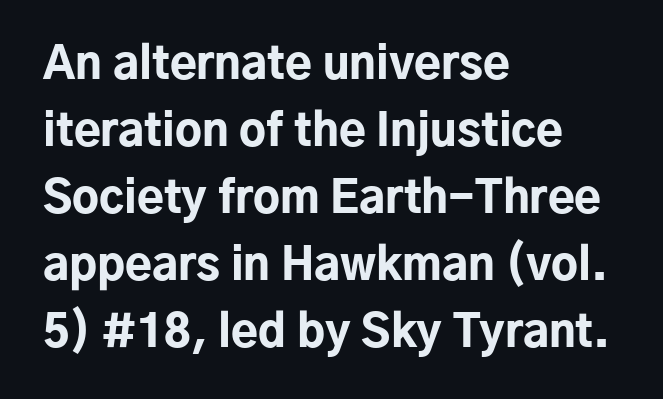
The image shows 44 px bold sans-serif type, upright; set left-aligned, normal line spacing (1.52x), normal letter spacing, not underlined; low stroke contrast and a medium x-height.
